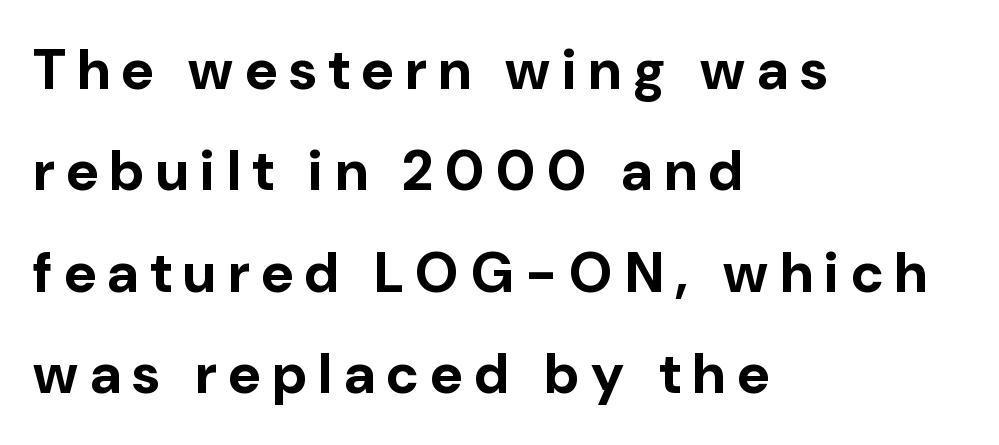
Q: Is the text bold? A: Yes.
Q: Is the text italic (slanted)? A: No, it is upright.
Q: Is the typeface a serif or a sans-serif typeface? A: Sans-serif.
Q: Is the text underlined? A: No.
Q: How is the paragraph aligned? A: Left-aligned.
Q: Is the spacing between letters normal or unusually wide? A: Unusually wide.
Q: Width (condensed, normal, or wide)? A: Normal.
Q: Stroke contrast? A: Low.
Q: x-height? A: Medium.
Q: Monospaced? A: No.
